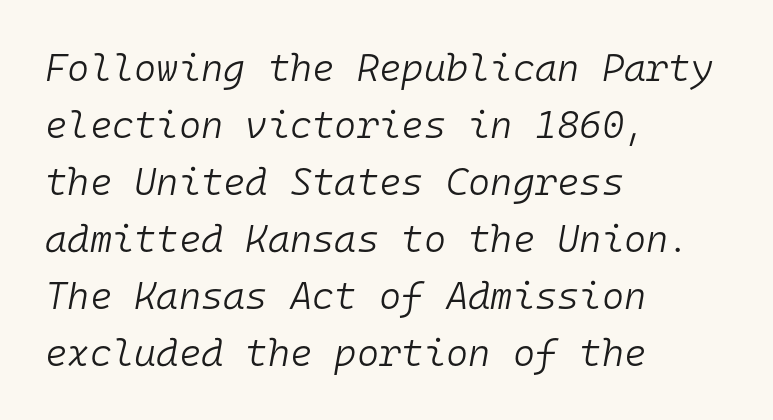
The characters are drawn with everyday or finer stroke widths. Rows of type keep a routine distance in the vertical direction. A typesetter would call this zero additional tracking. Italic? Definitely — the glyphs are oblique. The lines in this sample share a left origin and differ only in where they stop. Do the characters align in a grid? Yes, the font is monospaced.
